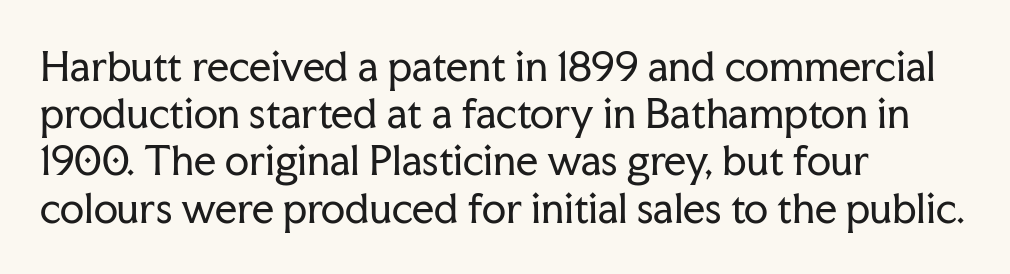
Default kerning and tracking; the words read as compact shapes. Line starts are locked; line ends wander. Think standard paragraph weight, or any step lighter than that. The specimen omits any rule beneath the text block's lines. Ordinary non-slanted type is in use. Think of a printed novel: that variable character pitch is what you see here.
